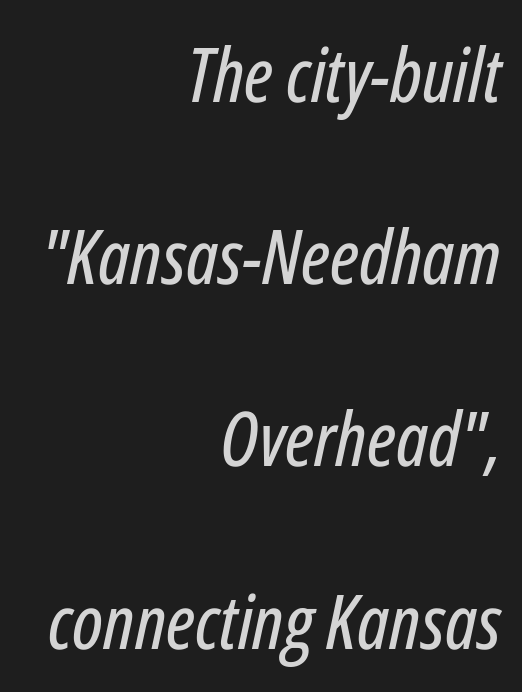
The image shows 75 px condensed type, italic (leaning right); set right-aligned, loose line spacing (2.43x), normal letter spacing, not underlined; low stroke contrast and a medium x-height.
